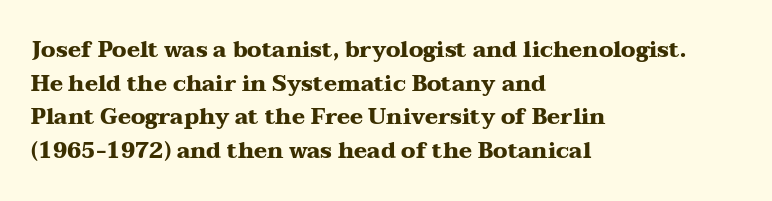
Q: Is the text bold? A: Yes.
Q: Is the text italic (slanted)? A: No, it is upright.
Q: Is the text underlined? A: No.
Q: How is the paragraph aligned? A: Left-aligned.
Q: Is the spacing between letters normal or unusually wide? A: Normal.
Q: Is the spacing between lines tight, normal or loose? A: Normal.
